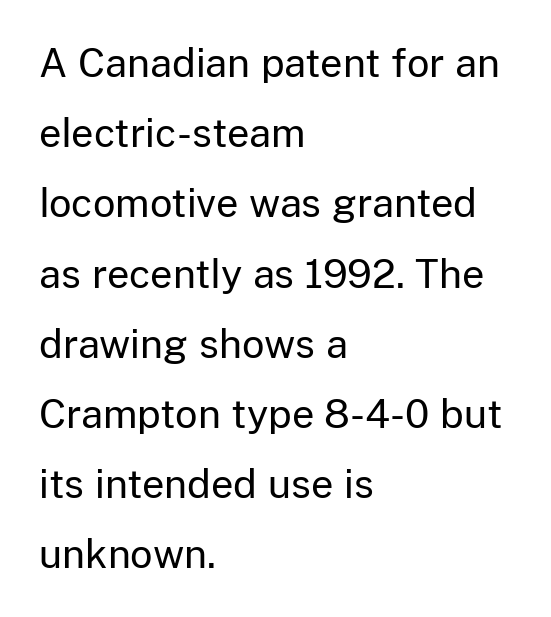
The typeface chosen for these lines omits serifs. You could not count columns in this text — the font is proportionally spaced. The strokes are not fattened; the text isn't bold. Between one letter and the next there's only the usual sliver of space. This is the regular roman posture of the typeface.
